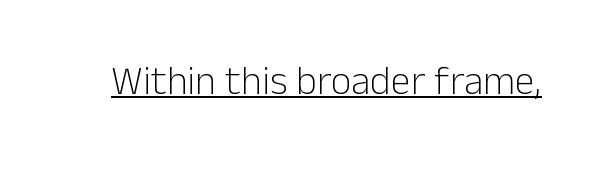
Q: Is the text bold? A: No.
Q: Is the text italic (slanted)? A: No, it is upright.
Q: Is the typeface a serif or a sans-serif typeface? A: Sans-serif.
Q: Is the text underlined? A: Yes.
Q: Is the spacing between letters normal or unusually wide? A: Normal.
Q: Width (condensed, normal, or wide)? A: Normal.
Q: Stroke contrast? A: Low.
Q: x-height? A: Medium.
Q: Monospaced? A: No.
